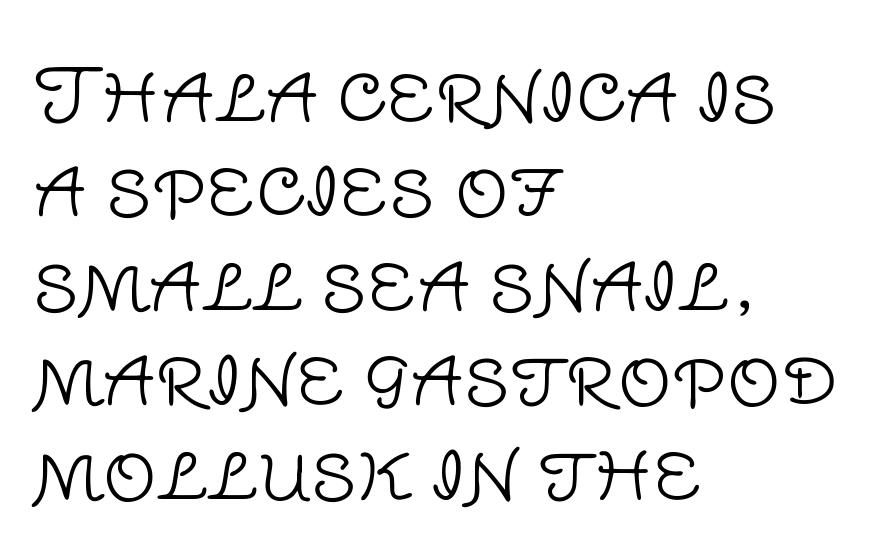
This sample uses plain, unmodified letter spacing. Does the leading feel generous? No, just average. Short and long lines alike share a common starting point at left. The rendering shows plain stroke endings on the letterforms — a sans-serif design. Rule under the text: the space is simply empty.
